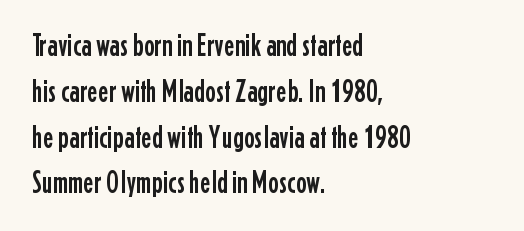
The image shows 32 px condensed sans-serif type, upright; set left-aligned, normal line spacing (1.43x), normal letter spacing, not underlined; low stroke contrast and a medium x-height.
